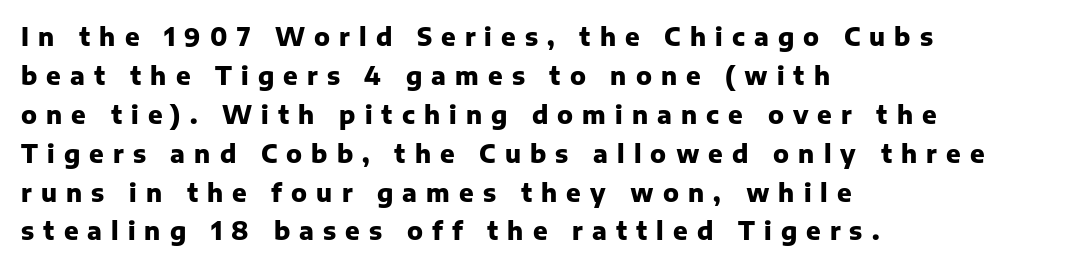
{"italic": "no", "bold": "yes", "underline": "no", "align": "left", "line_spacing": "normal", "line_spacing_ratio": 1.62, "letter_spacing": "wide", "letter_spacing_em": 0.38, "glyph_px": 24}
